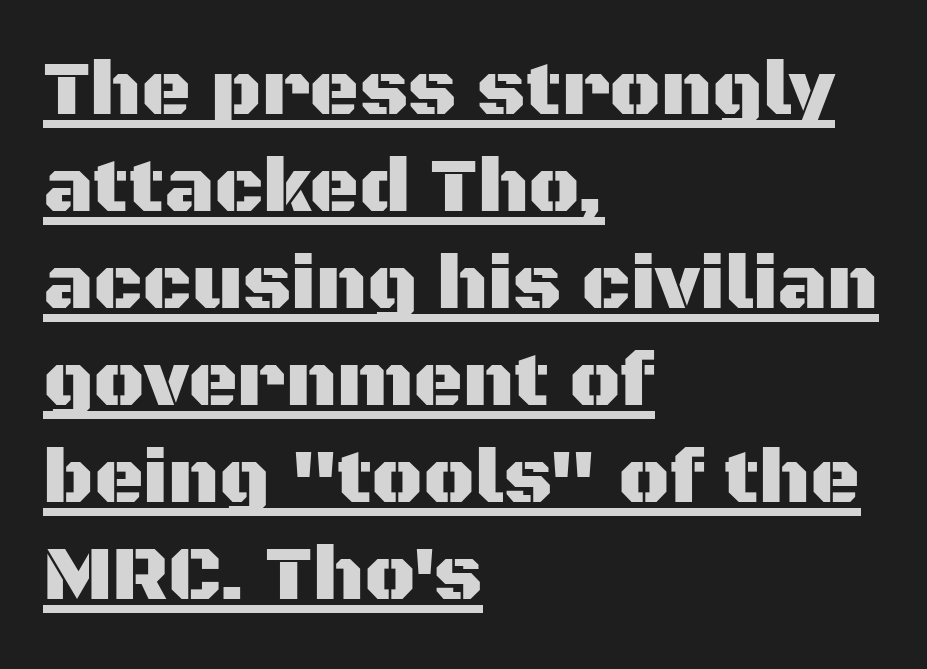
{"serif": "no", "italic": "no", "width": "normal", "stroke_contrast": "medium", "x_height": "large", "monospaced": "no", "underline": "yes", "align": "left", "line_spacing": "normal", "line_spacing_ratio": 1.26, "letter_spacing": "normal", "letter_spacing_em": 0.0, "glyph_px": 77}
